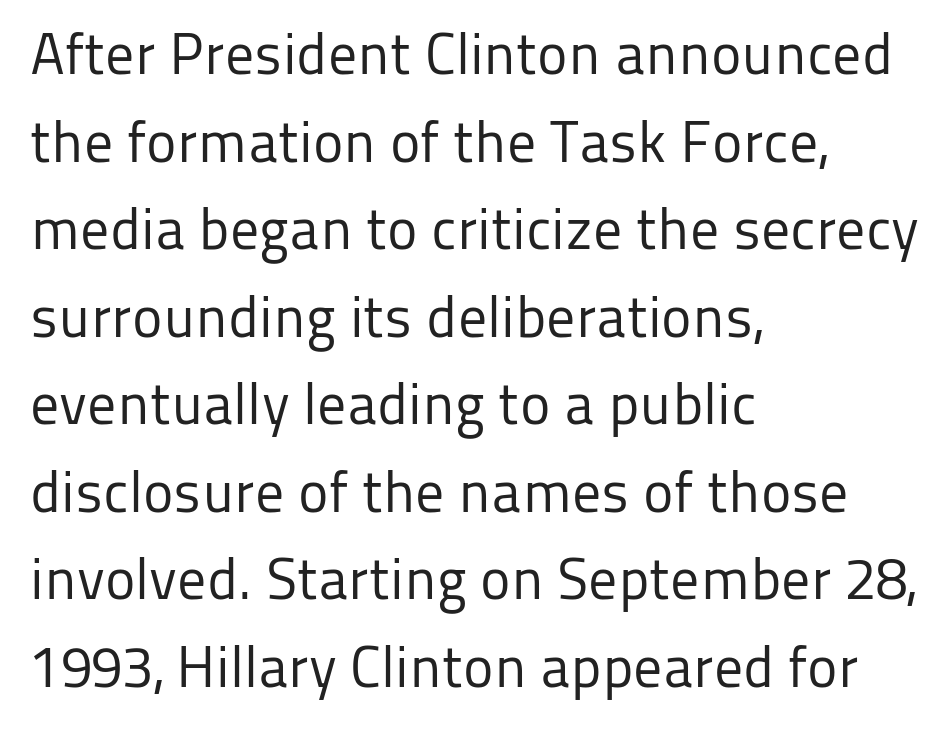
{"serif": "no", "italic": "no", "bold": "no", "weight": "regular", "width": "normal", "stroke_contrast": "low", "x_height": "medium", "monospaced": "no", "underline": "no", "align": "left", "line_spacing": "normal", "line_spacing_ratio": 1.51, "letter_spacing": "normal", "letter_spacing_em": 0.0, "glyph_px": 58}
